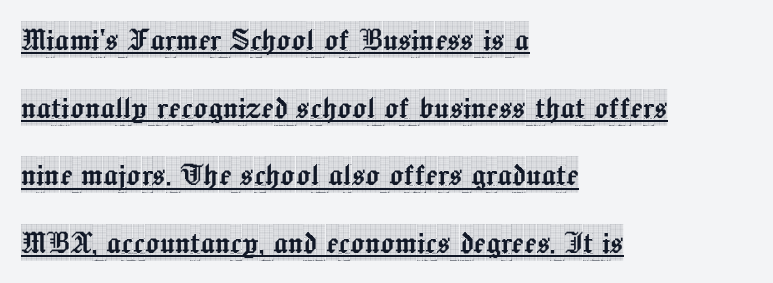
{"serif": "yes", "italic": "no", "width": "condensed", "x_height": "large", "monospaced": "no", "underline": "yes", "align": "left", "line_spacing_ratio": 1.88, "letter_spacing": "normal", "letter_spacing_em": 0.0, "glyph_px": 36}
